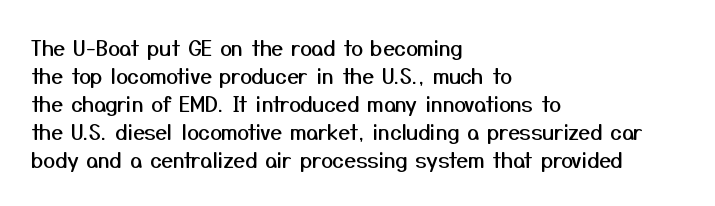
{"italic": "no", "underline": "no", "align": "left", "line_spacing": "normal", "line_spacing_ratio": 1.33, "letter_spacing": "normal", "letter_spacing_em": 0.0, "glyph_px": 21}
